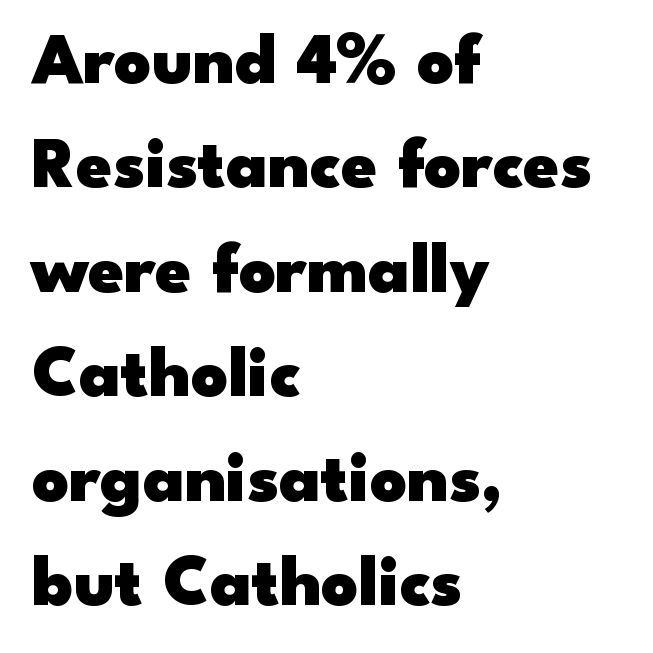
The foot of each line stays bare and open. The letters carry no serifs — their stems end cleanly without finishing strokes. Typesetter's note: full bold, strokes at maximum text heaviness. Successive baselines arrive at the customary interval.
